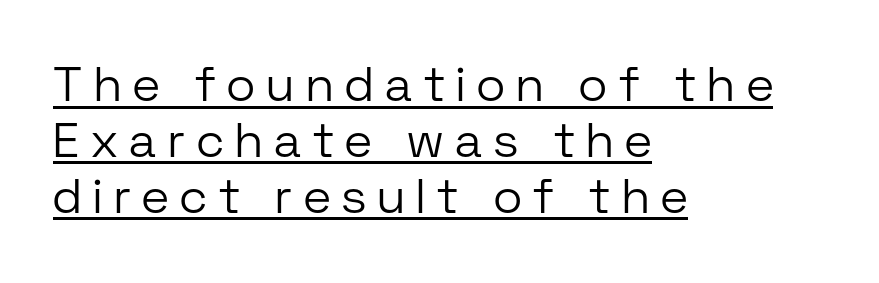
The image shows 49 px light sans-serif type, upright; set left-aligned, tight line spacing (1.14x), unusually wide letter spacing (+0.24 em), underlined; low stroke contrast and a medium x-height.
